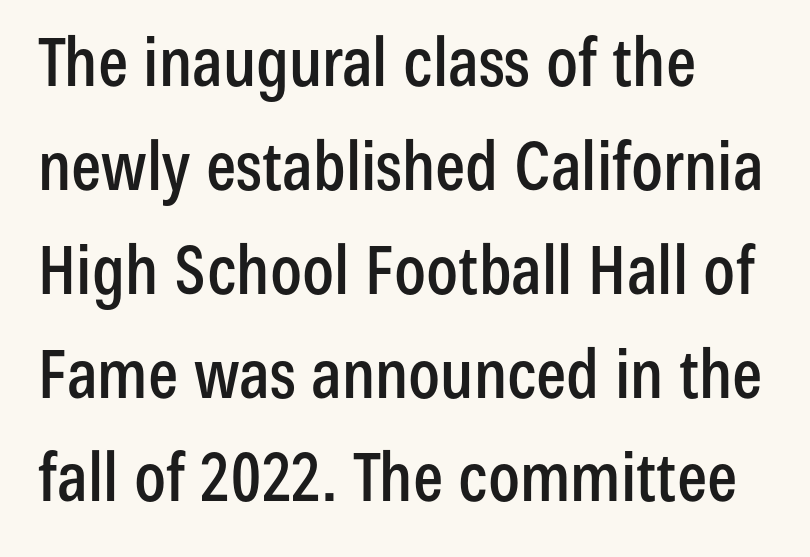
{"serif": "no", "italic": "no", "width": "condensed", "stroke_contrast": "low", "x_height": "medium", "monospaced": "no", "underline": "no", "align": "left", "line_spacing": "normal", "line_spacing_ratio": 1.55, "letter_spacing": "normal", "letter_spacing_em": 0.0, "glyph_px": 67}
